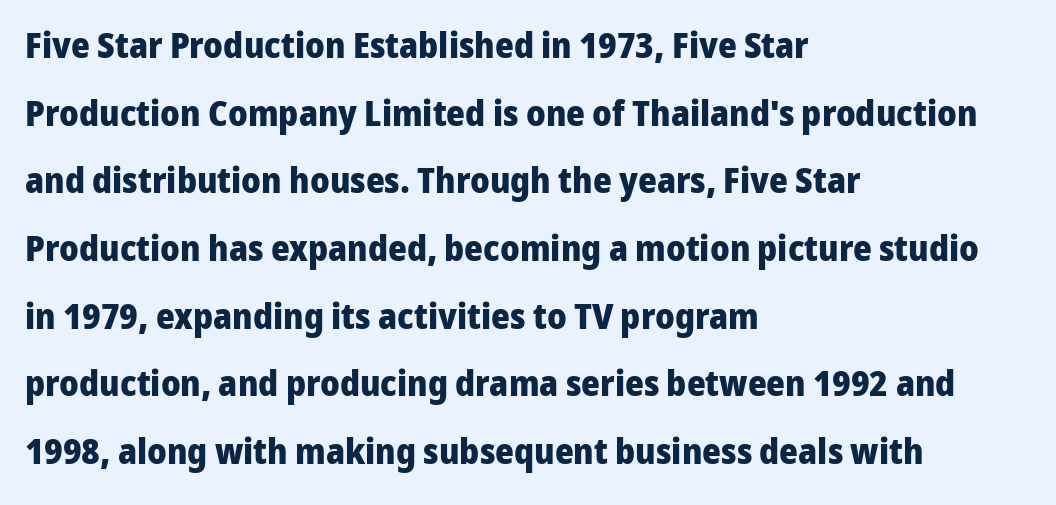
{"serif": "no", "italic": "no", "bold": "yes", "weight": "heavy", "width": "normal", "stroke_contrast": "low", "x_height": "medium", "monospaced": "no", "underline": "no", "align": "left", "line_spacing_ratio": 1.88, "letter_spacing": "normal", "letter_spacing_em": 0.0, "glyph_px": 36}
